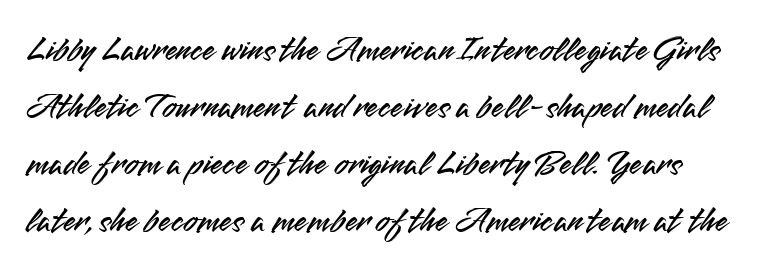
The image shows 36 px sans-serif type; set normal line spacing (1.58x), normal letter spacing, not underlined; medium stroke contrast and a small x-height.
